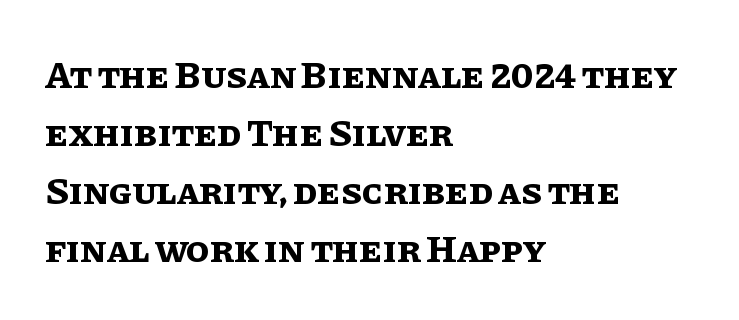
The image shows 38 px bold type, upright; set left-aligned, normal line spacing (1.53x), normal letter spacing, not underlined; low stroke contrast and a large x-height.
